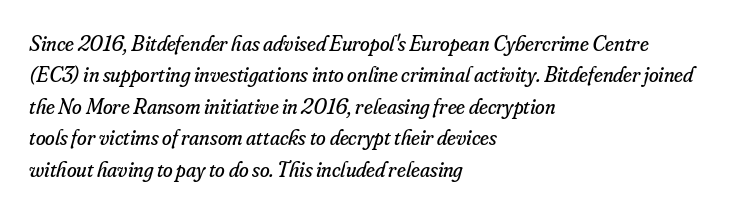
Stroke thickness stays within the range of a standard reading face or lighter. Slanted lettering throughout. The specimen omits any rule beneath the text block's lines. Line beginnings align vertically; line endings do not. The space between consecutive lines is moderate. The gaps between neighbouring characters are ordinary and unremarkable.
